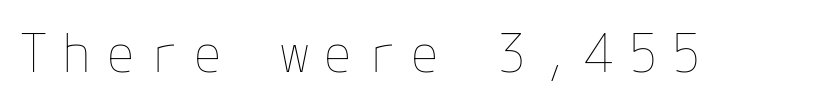
The image shows 53 px thin type, upright; set unusually wide letter spacing (+0.27 em), not underlined; low stroke contrast and a medium x-height.
